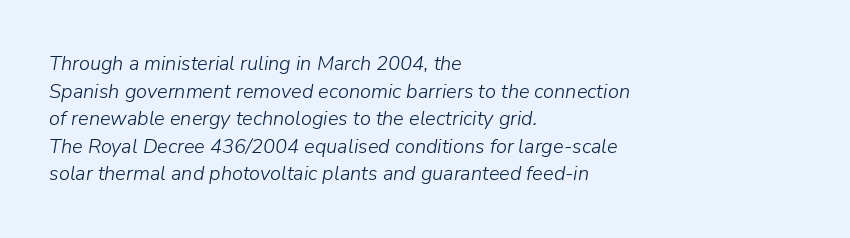
{"italic": "yes", "lean": "right", "slant_degrees": 9, "bold": "no", "underline": "no", "align": "left", "line_spacing": "normal", "line_spacing_ratio": 1.38, "letter_spacing": "normal", "letter_spacing_em": 0.0, "glyph_px": 20}
